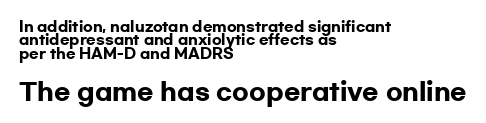
Q: Is the text bold? A: Yes.
Q: Is the text italic (slanted)? A: No, it is upright.
Q: Is the text underlined? A: No.
Q: How is the paragraph aligned? A: Left-aligned.
Q: Is the spacing between letters normal or unusually wide? A: Normal.
Q: Is the spacing between lines tight, normal or loose? A: Tight.
Q: Which block of text is set in a larger size, the first (top) or the second (bottom)? A: The second (bottom) one.
